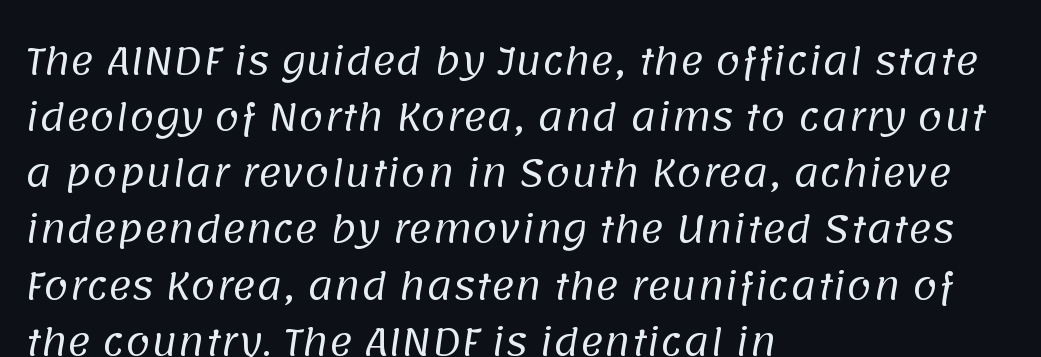
The line texture is even and compact thanks to regular tracking. On a weight scale, this lands at 450 or below. How would I describe the line gaps? Plain and ordinary. Alignment: flush left.
